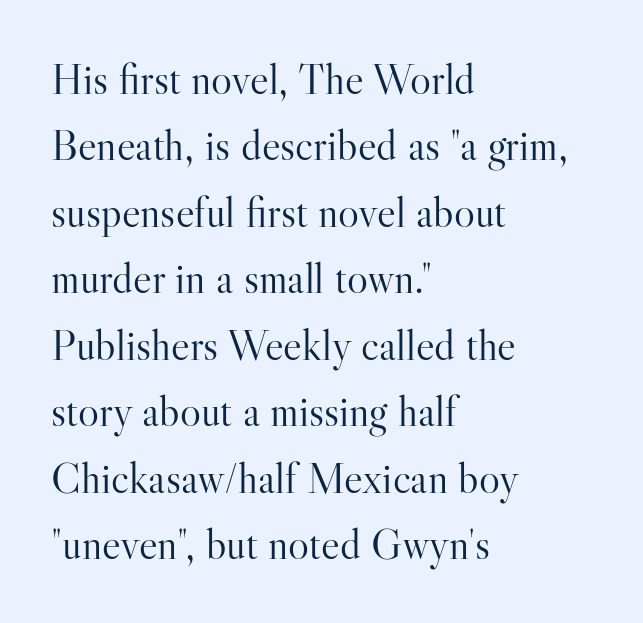
Is the letter spacing exaggerated? No — it looks like the ordinary default. Does the lettering tilt? It doesn't — this is upright. Is there much room between lines? A standard amount, neither cramped nor airy. Is the type heavy? It reads as light-to-regular instead. Each line starts at the same left margin while the right side varies.
